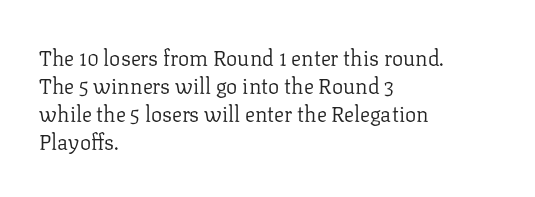
Visually the block forms a straight wall on the left and a jagged coastline on the right. Style check: upright. Bold? No — there's no thickening of the strokes. Notice how descenders clear the ascenders below comfortably — that's standard leading. Each word holds together tightly as a unit, with standard inter-letter gaps.
